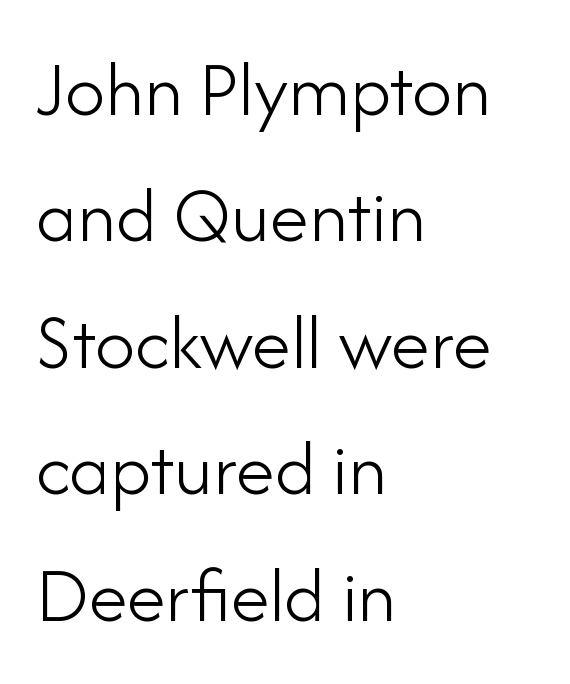
The rendering uses natural spacing where letterforms have individual widths. Every character sits straight up, as roman type does. Descender tails drop into unmarked territory. The text block is weighted toward the left margin, trailing off unevenly rightward. Typographically, this falls in the sans-serif category.
